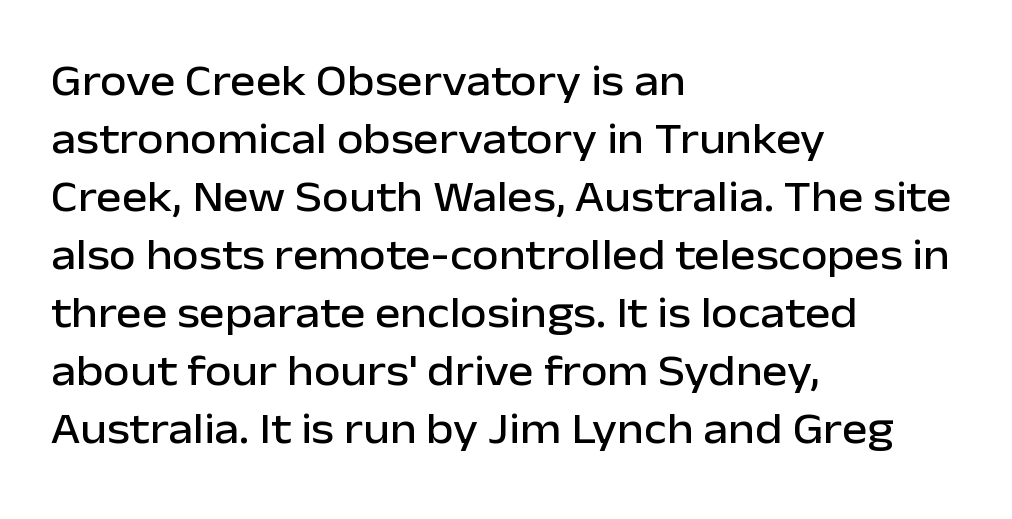
If you drew a line through each stem, it would be perfectly vertical. Spacing verdict: proportional, widths tailored to each character. Descenders hang freely into open space. The lines sit at an ordinary, default distance from one another. Between one letter and the next there's only the usual sliver of space.
